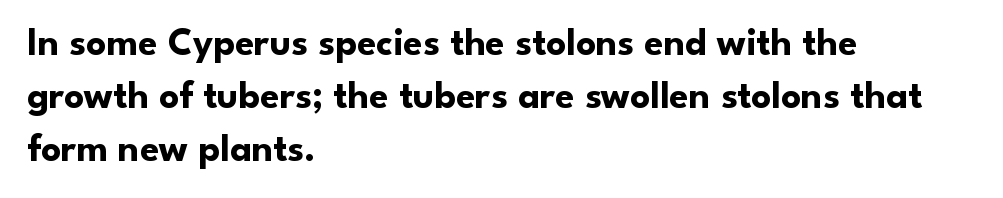
Q: Is the text bold? A: Yes.
Q: Is the text italic (slanted)? A: No, it is upright.
Q: Is the typeface a serif or a sans-serif typeface? A: Sans-serif.
Q: Is the text underlined? A: No.
Q: How is the paragraph aligned? A: Left-aligned.
Q: Is the spacing between letters normal or unusually wide? A: Normal.
Q: Is the spacing between lines tight, normal or loose? A: Normal.
Q: Width (condensed, normal, or wide)? A: Normal.
Q: Stroke contrast? A: Low.
Q: x-height? A: Small.
Q: Monospaced? A: No.
